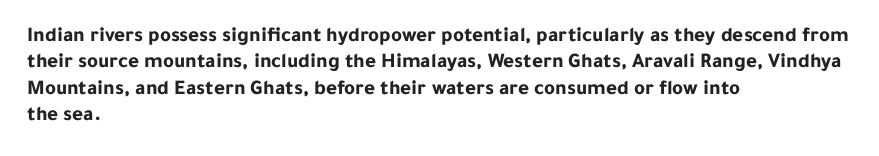
Q: Is the text bold? A: Yes.
Q: Is the text italic (slanted)? A: No, it is upright.
Q: Is the text underlined? A: No.
Q: How is the paragraph aligned? A: Left-aligned.
Q: Is the spacing between letters normal or unusually wide? A: Normal.
Q: Is the spacing between lines tight, normal or loose? A: Normal.
